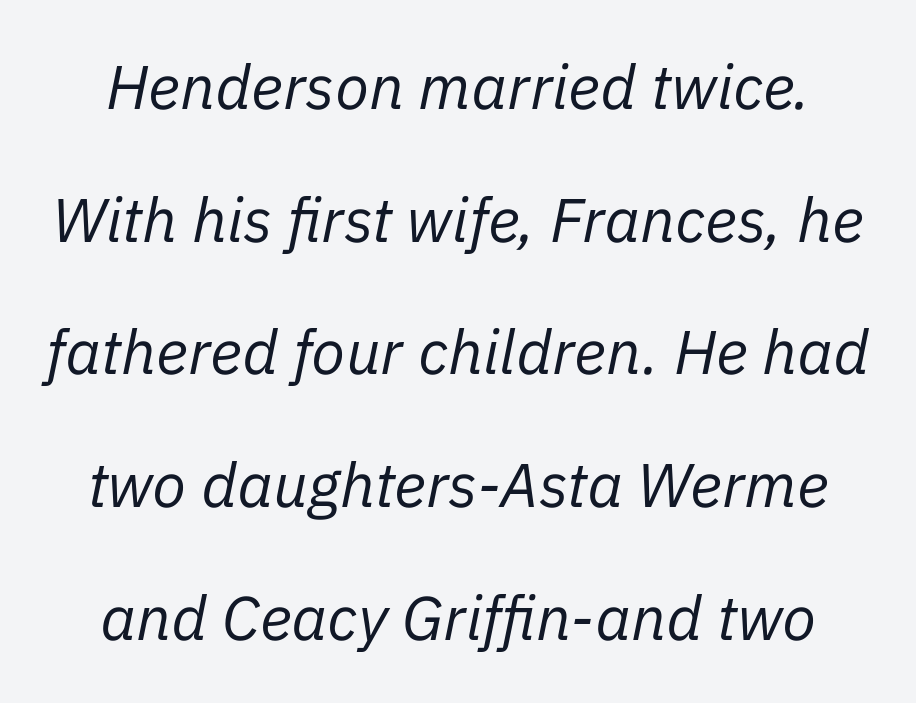
The image shows 62 px regular-weight type, italic (leaning right); set loose line spacing (2.14x), normal letter spacing, not underlined; low stroke contrast and a medium x-height.
